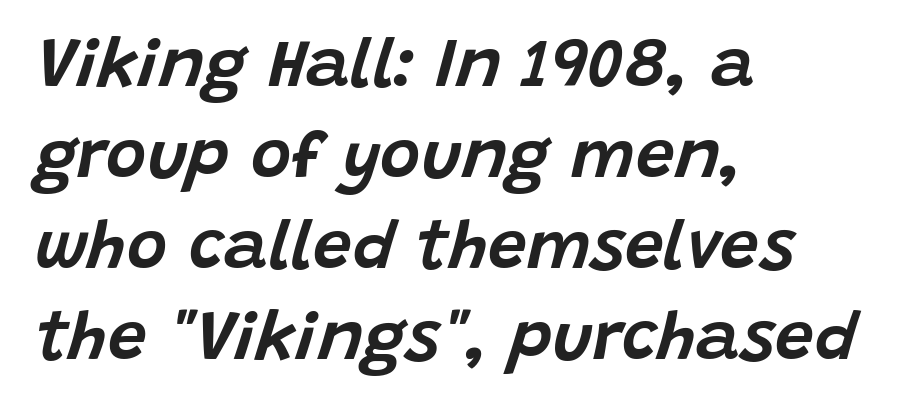
{"italic": "yes", "lean": "right", "slant_degrees": 15, "width": "normal", "stroke_contrast": "low", "x_height": "large", "monospaced": "no", "underline": "no", "align": "left", "line_spacing": "normal", "line_spacing_ratio": 1.32, "letter_spacing": "normal", "letter_spacing_em": 0.0, "glyph_px": 69}
